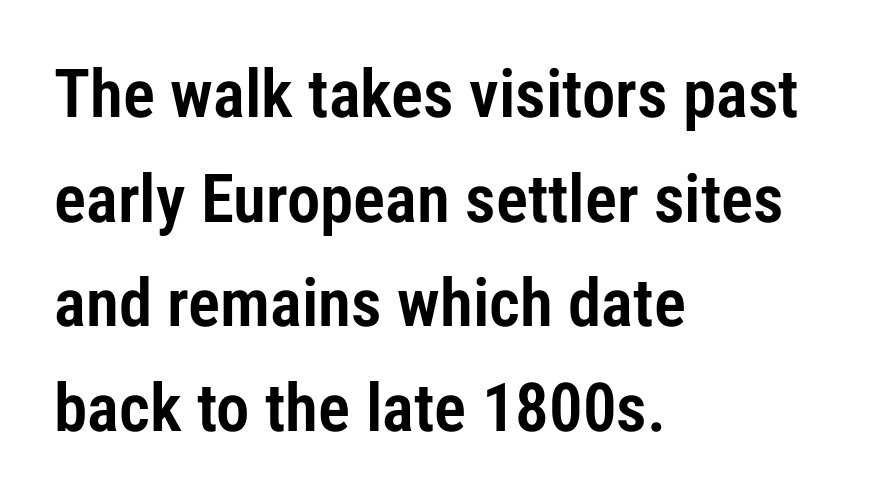
Q: Is the text italic (slanted)? A: No, it is upright.
Q: Is the typeface a serif or a sans-serif typeface? A: Sans-serif.
Q: Is the text underlined? A: No.
Q: How is the paragraph aligned? A: Left-aligned.
Q: Is the spacing between letters normal or unusually wide? A: Normal.
Q: Is the spacing between lines tight, normal or loose? A: Normal.
Q: Width (condensed, normal, or wide)? A: Condensed.
Q: Stroke contrast? A: Low.
Q: x-height? A: Medium.
Q: Monospaced? A: No.
